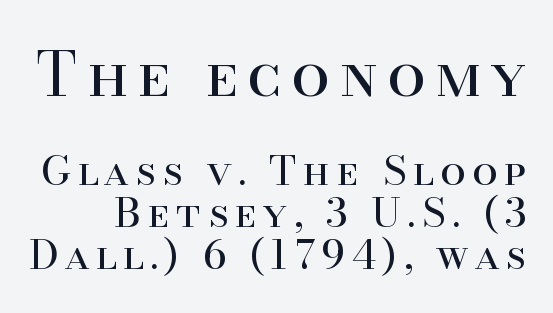
{"serif": "yes", "italic": "no", "bold": "no", "weight": "regular", "width": "normal", "stroke_contrast": "high", "x_height": "small", "monospaced": "no", "underline": "no", "line_spacing": "tight", "line_spacing_ratio": 1.02, "larger_block": "first", "size_ratio": 1.49, "glyph_px": 61}
